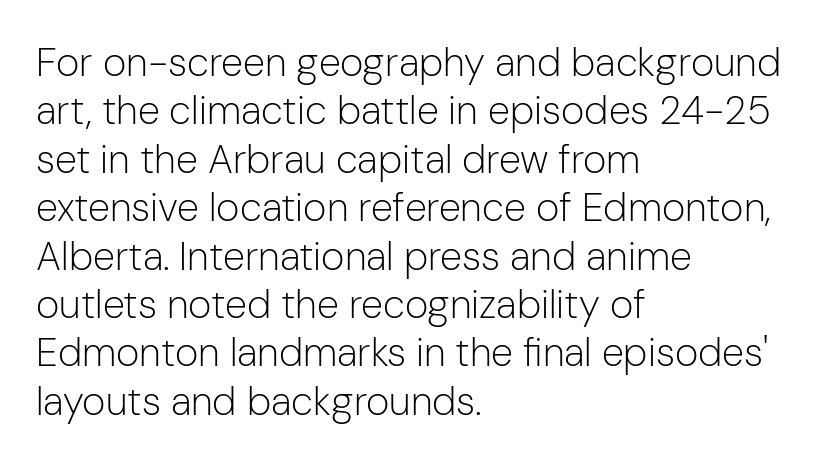
This sample uses plain, unmodified letter spacing. Varying glyph widths throughout — classic text-font behaviour. Classification — sans serif. The lettering holds an erect, upright posture throughout. The letters look calm and open, with moderate or lighter stems. The compositor pushed each line to the left boundary.
